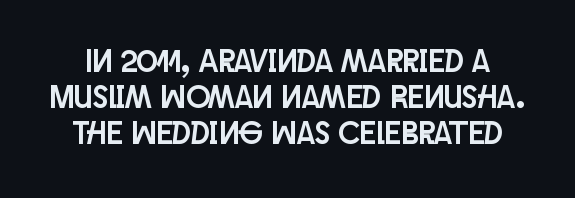
Q: Is the text italic (slanted)? A: No, it is upright.
Q: Is the typeface a serif or a sans-serif typeface? A: Sans-serif.
Q: Is the text underlined? A: No.
Q: Is the spacing between letters normal or unusually wide? A: Normal.
Q: Is the spacing between lines tight, normal or loose? A: Tight.
Q: Width (condensed, normal, or wide)? A: Condensed.
Q: Stroke contrast? A: Low.
Q: x-height? A: Large.
Q: Monospaced? A: No.
